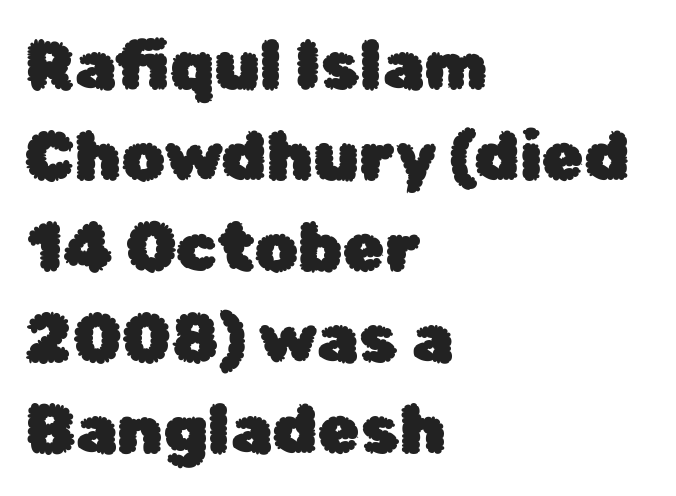
{"serif": "no", "italic": "no", "width": "normal", "stroke_contrast": "low", "x_height": "medium", "monospaced": "no", "underline": "no", "align": "left", "line_spacing": "normal", "line_spacing_ratio": 1.34, "letter_spacing": "normal", "letter_spacing_em": 0.0, "glyph_px": 68}
